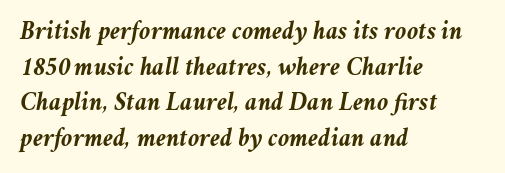
{"italic": "yes", "lean": "right", "slant_degrees": 11, "bold": "yes", "underline": "no", "align": "left", "line_spacing": "normal", "line_spacing_ratio": 1.37, "letter_spacing": "normal", "letter_spacing_em": 0.0, "glyph_px": 26}
